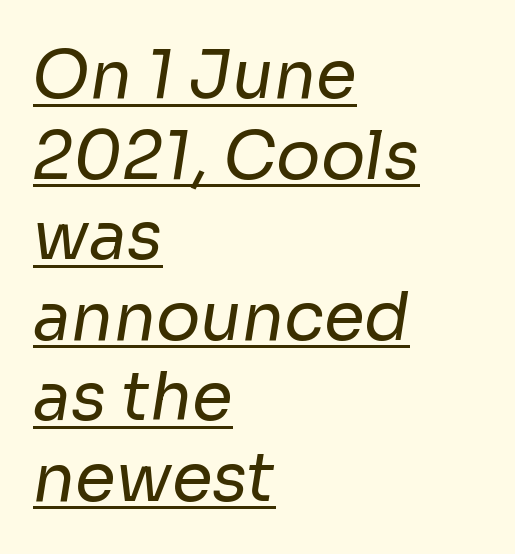
Bold? No — there's no thickening of the strokes. This sample uses plain, unmodified letter spacing. Reading down the block, your eye returns to a fixed left position each line. These lines are composed in type without serifs. The glyphs are accompanied by a horizontal stroke just below them.
